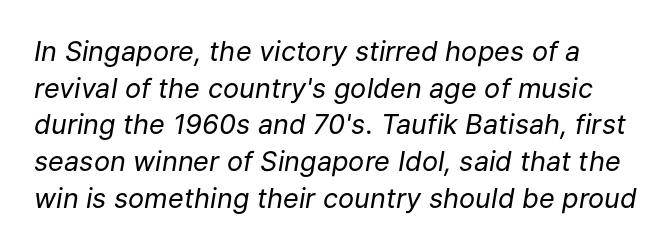
The image shows 27 px text type, italic (leaning right); set normal line spacing (1.36x), normal letter spacing, not underlined.
